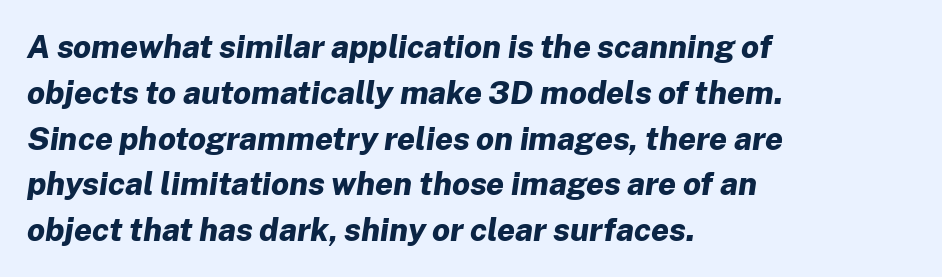
{"italic": "yes", "lean": "right", "slant_degrees": 8, "bold": "yes", "weight": "bold", "width": "normal", "stroke_contrast": "low", "x_height": "medium", "monospaced": "no", "underline": "no", "align": "left", "line_spacing": "normal", "line_spacing_ratio": 1.43, "letter_spacing": "normal", "letter_spacing_em": 0.0, "glyph_px": 32}
